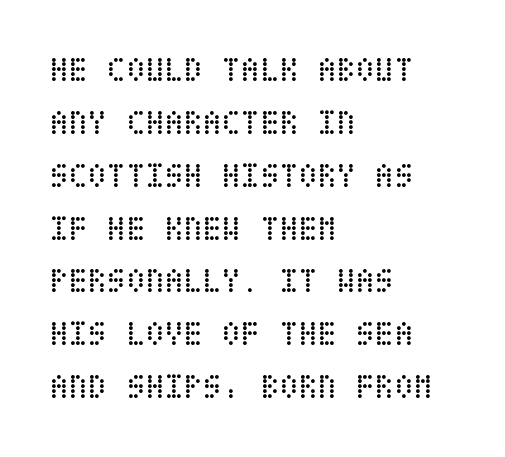
The image shows 35 px regular-weight, condensed type, upright; set left-aligned, normal line spacing (1.51x), normal letter spacing, not underlined; low stroke contrast and a large x-height.
